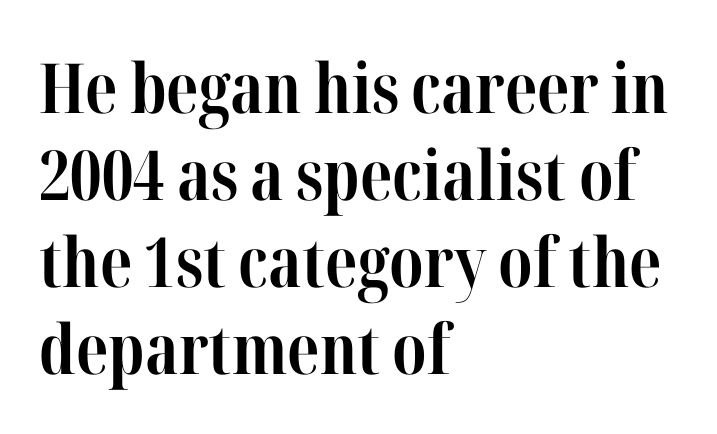
The image shows 69 px bold, condensed serif type, upright; set left-aligned, normal line spacing (1.26x), normal letter spacing, not underlined; high stroke contrast and a medium x-height.
